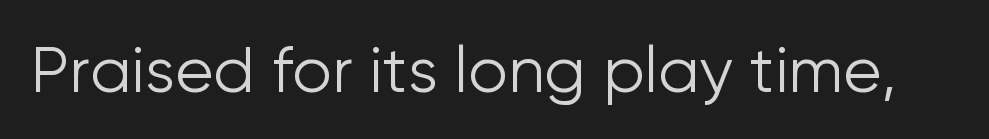
The image shows 63 px light sans-serif type, upright; set normal letter spacing, not underlined; low stroke contrast and a medium x-height.
